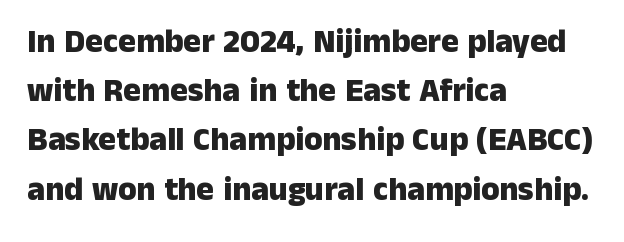
Examine the stroke ends and you'll find no serifs. Nothing unusual about the tracking: characters are spaced as the font intends. This sample is left-justified, so line endings fall wherever the words run out. This sample keeps an unexceptional amount of space between lines. Unlike italic type, these characters show no tilt at all. The string is rendered with underlining switched off.
